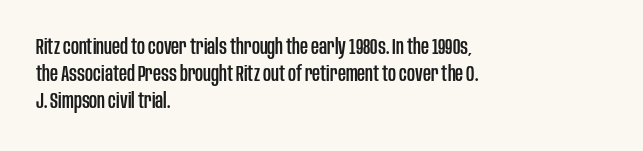
Q: Is the text italic (slanted)? A: No, it is upright.
Q: Is the text underlined? A: No.
Q: How is the paragraph aligned? A: Left-aligned.
Q: Is the spacing between letters normal or unusually wide? A: Normal.
